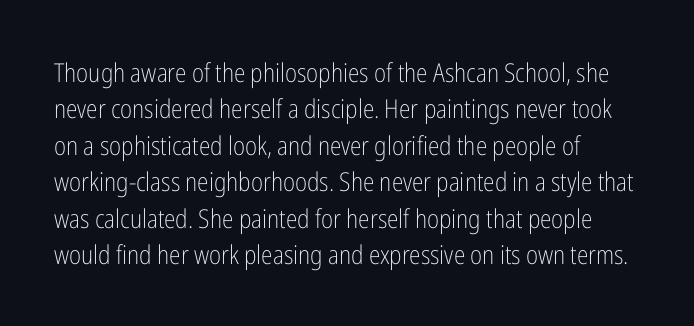
Q: Is the text bold? A: No.
Q: Is the text italic (slanted)? A: No, it is upright.
Q: Is the text underlined? A: No.
Q: How is the paragraph aligned? A: Left-aligned.
Q: Is the spacing between letters normal or unusually wide? A: Normal.
Q: Is the spacing between lines tight, normal or loose? A: Normal.
